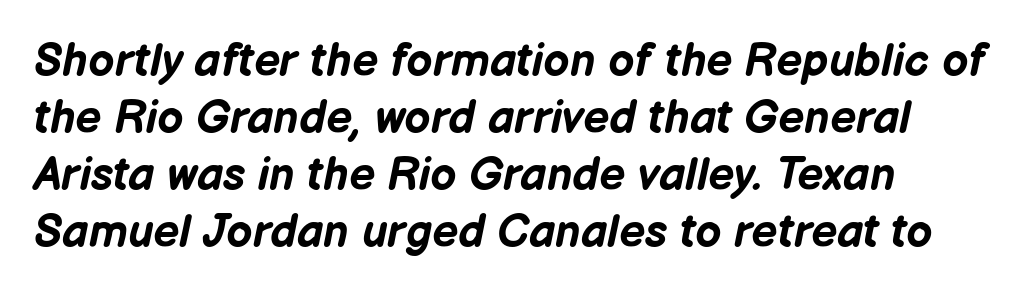
Q: Is the text bold? A: Yes.
Q: Is the text italic (slanted)? A: Yes, it leans right by about 12 degrees.
Q: Is the text underlined? A: No.
Q: How is the paragraph aligned? A: Left-aligned.
Q: Is the spacing between letters normal or unusually wide? A: Normal.
Q: Width (condensed, normal, or wide)? A: Normal.
Q: Stroke contrast? A: Low.
Q: x-height? A: Medium.
Q: Monospaced? A: No.
